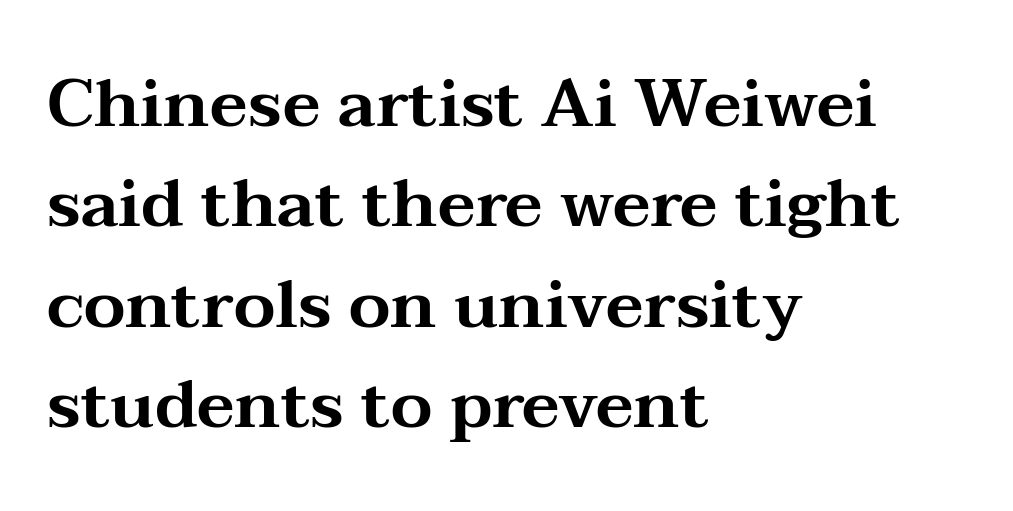
The image shows 67 px wide serif type, upright; set left-aligned, normal line spacing (1.5x), normal letter spacing, not underlined; medium stroke contrast and a medium x-height.
